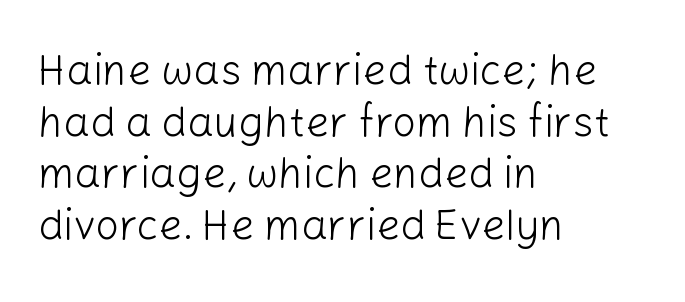
The image shows 42 px light sans-serif type, upright; set left-aligned, line spacing 1.23x, normal letter spacing, not underlined; low stroke contrast and a medium x-height.
